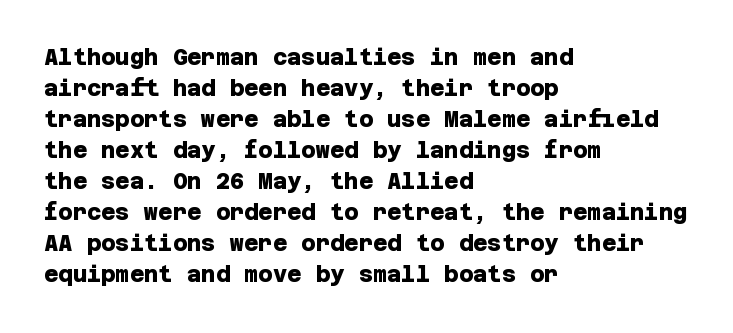
The image shows 22 px bold type; set left-aligned, normal line spacing (1.41x), normal letter spacing, not underlined.
